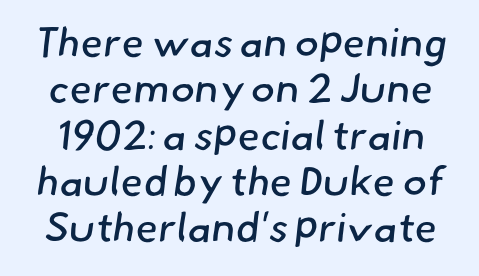
The image shows 41 px regular-weight sans-serif type; set tight line spacing (1.13x), normal letter spacing, not underlined; low stroke contrast and a small x-height.
